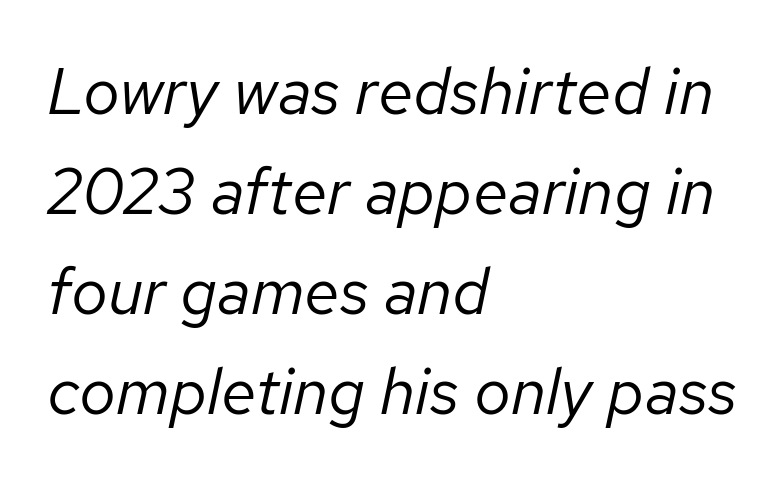
The image shows 65 px regular-weight type, italic (leaning right); set left-aligned, normal line spacing (1.54x), normal letter spacing, not underlined; low stroke contrast and a medium x-height.
